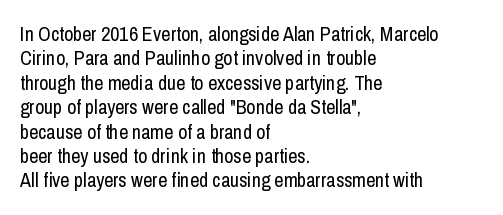
The image shows 20 px text type, upright; set left-aligned, line spacing 1.22x, normal letter spacing, not underlined.
